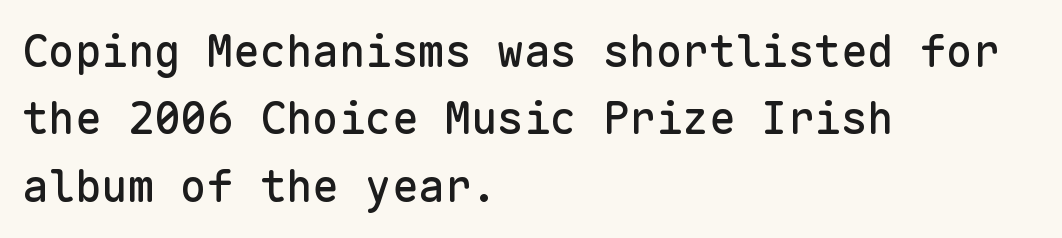
The image shows 44 px sans-serif type, upright, monospaced; set left-aligned, normal line spacing (1.53x), normal letter spacing, not underlined; low stroke contrast and a medium x-height.
